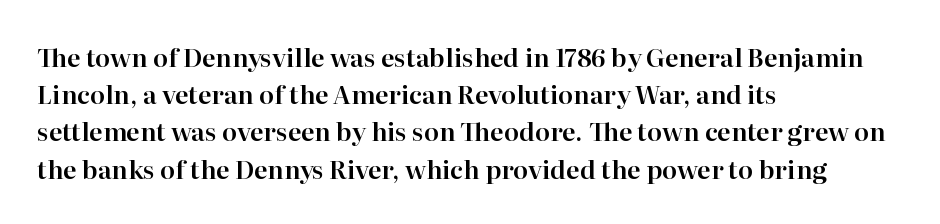
Q: Is the text italic (slanted)? A: No, it is upright.
Q: Is the text underlined? A: No.
Q: How is the paragraph aligned? A: Left-aligned.
Q: Is the spacing between letters normal or unusually wide? A: Normal.
Q: Is the spacing between lines tight, normal or loose? A: Normal.
